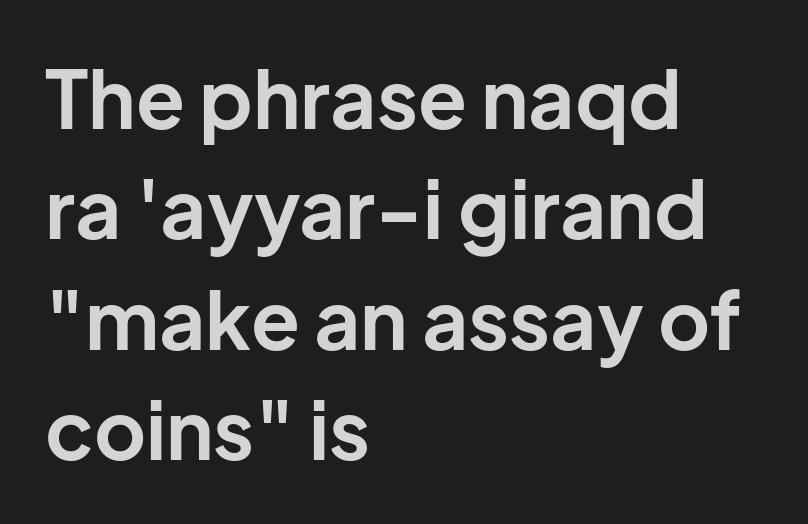
Q: Is the text bold? A: Yes.
Q: Is the text italic (slanted)? A: No, it is upright.
Q: Is the typeface a serif or a sans-serif typeface? A: Sans-serif.
Q: Is the text underlined? A: No.
Q: How is the paragraph aligned? A: Left-aligned.
Q: Is the spacing between letters normal or unusually wide? A: Normal.
Q: Is the spacing between lines tight, normal or loose? A: Normal.
Q: Width (condensed, normal, or wide)? A: Normal.
Q: Stroke contrast? A: Low.
Q: x-height? A: Medium.
Q: Monospaced? A: No.
